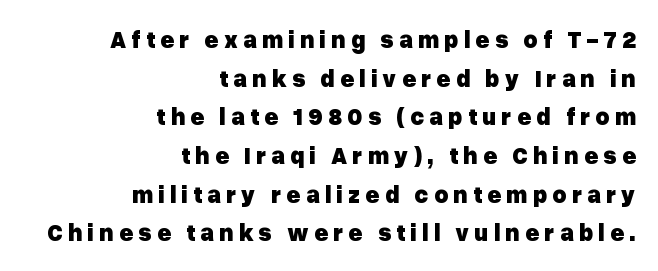
Q: Is the text bold? A: Yes.
Q: Is the text italic (slanted)? A: No, it is upright.
Q: Is the text underlined? A: No.
Q: How is the paragraph aligned? A: Right-aligned.
Q: Is the spacing between letters normal or unusually wide? A: Unusually wide.
Q: Is the spacing between lines tight, normal or loose? A: Normal.
